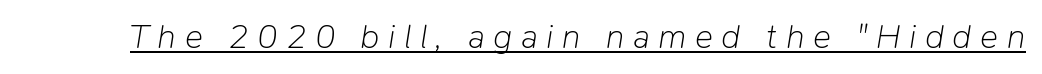
A typographer would call this underscored text. On a weight scale, this lands at 450 or below. The face used here has a pronounced slope to its letters. Do the characters align in a grid? No, the font is proportional.
